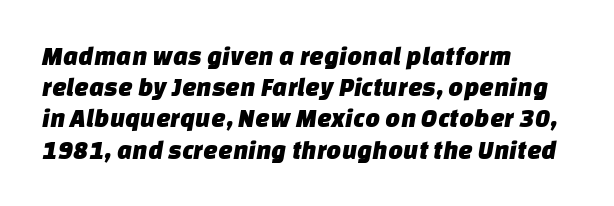
{"underline": "no", "align": "left", "line_spacing_ratio": 1.2, "letter_spacing": "normal", "letter_spacing_em": 0.0, "glyph_px": 26}
